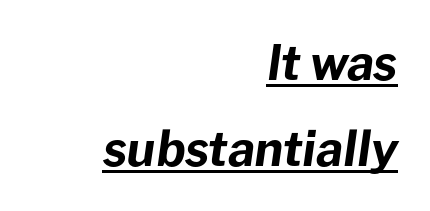
The image shows 48 px bold type, italic (leaning right); set right-aligned, line spacing 1.8x, normal letter spacing, underlined; low stroke contrast and a medium x-height.
